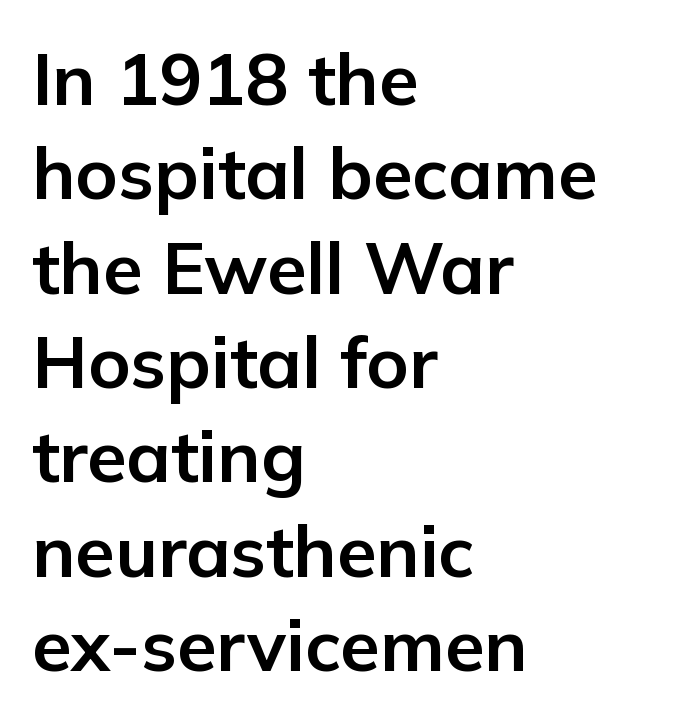
The image shows 72 px bold sans-serif type, upright; set left-aligned, normal line spacing (1.31x), normal letter spacing, not underlined; low stroke contrast and a medium x-height.
